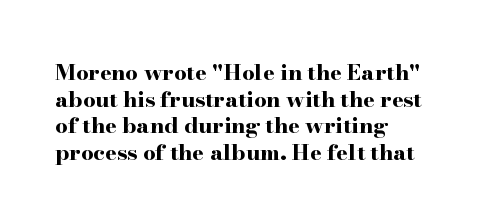
{"italic": "no", "bold": "yes", "underline": "no", "align": "left", "line_spacing_ratio": 1.21, "letter_spacing": "normal", "letter_spacing_em": 0.0, "glyph_px": 22}
